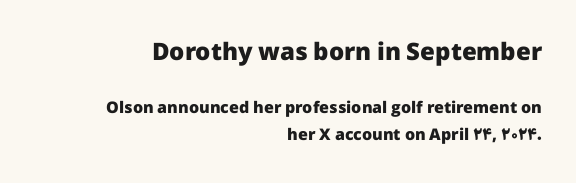
{"italic": "no", "bold": "yes", "underline": "no", "align": "right", "line_spacing_ratio": 1.73, "letter_spacing": "normal", "letter_spacing_em": 0.0, "larger_block": "first", "size_ratio": 1.5, "glyph_px": 24}
